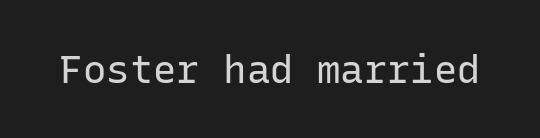
{"serif": "no", "italic": "no", "bold": "no", "weight": "regular", "width": "normal", "stroke_contrast": "low", "x_height": "medium", "monospaced": "yes", "underline": "no", "letter_spacing": "normal", "letter_spacing_em": 0.0, "glyph_px": 39}
